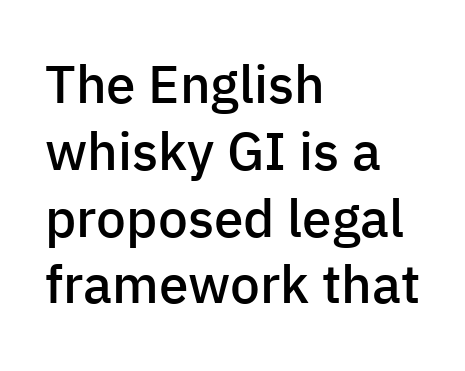
Between one letter and the next there's only the usual sliver of space. The font family rendered here belongs to the sans-serif group. When letters stand straight like this, we call the style roman or upright. Look at the stroke-to-counter ratio: somewhat heavy, a semibold. Check under the words: just untouched page. Think of a printed novel: that variable character pitch is what you see here.
